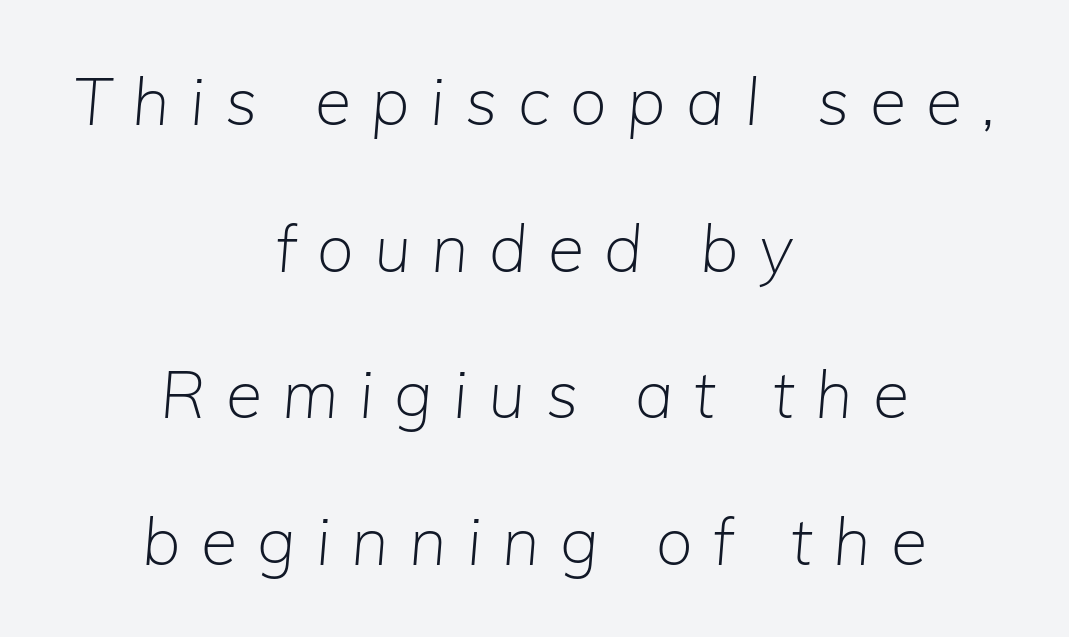
The weight would be labelled regular, book, light, or lighter still. Clear beneath every line of the passage. If you drew a line through each stem, it would be angled. Honestly, the rows look like they've been pulled way apart. Character widths vary here, with narrow letters taking less room than wide ones. Observe the wide spacing: letters keep a clear distance from each other.
